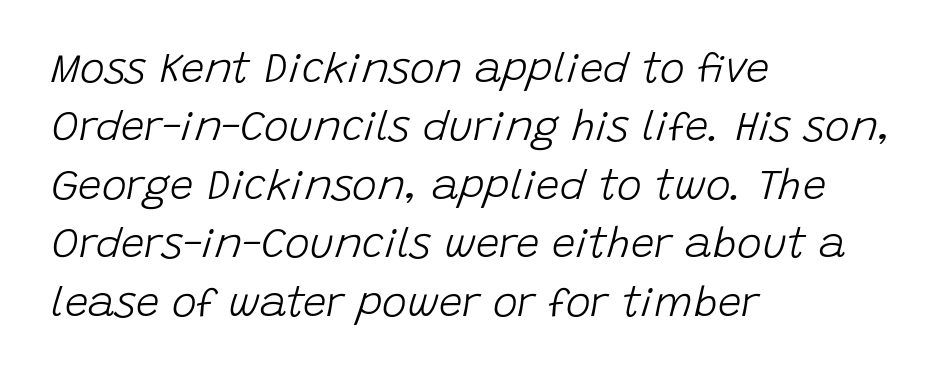
The image shows 42 px light type, italic (leaning right); set left-aligned, normal line spacing (1.39x), normal letter spacing, not underlined; low stroke contrast and a large x-height.
